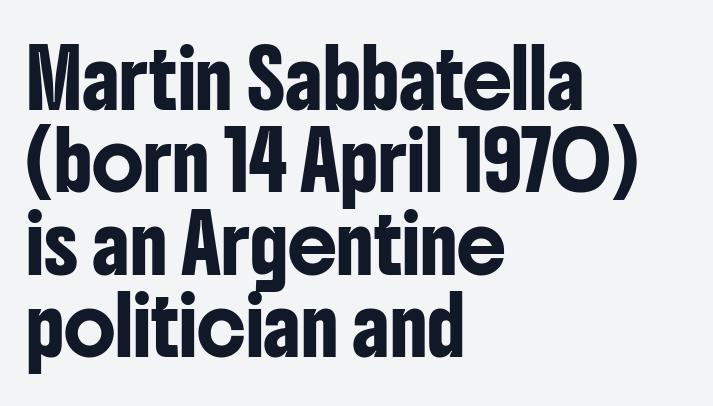
Q: Is the text italic (slanted)? A: No, it is upright.
Q: Is the typeface a serif or a sans-serif typeface? A: Sans-serif.
Q: Is the text underlined? A: No.
Q: How is the paragraph aligned? A: Left-aligned.
Q: Is the spacing between letters normal or unusually wide? A: Normal.
Q: Is the spacing between lines tight, normal or loose? A: Normal.
Q: Width (condensed, normal, or wide)? A: Condensed.
Q: Stroke contrast? A: Low.
Q: x-height? A: Medium.
Q: Monospaced? A: No.
